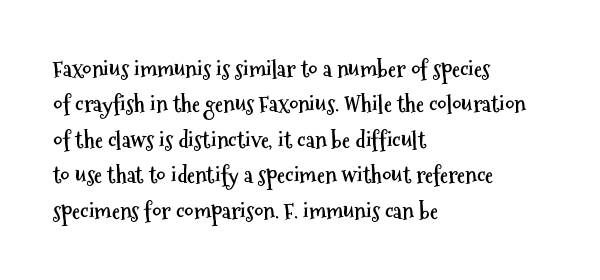
Q: Is the text bold? A: Yes.
Q: Is the text italic (slanted)? A: No, it is upright.
Q: Is the text underlined? A: No.
Q: How is the paragraph aligned? A: Left-aligned.
Q: Is the spacing between letters normal or unusually wide? A: Normal.
Q: Is the spacing between lines tight, normal or loose? A: Normal.
